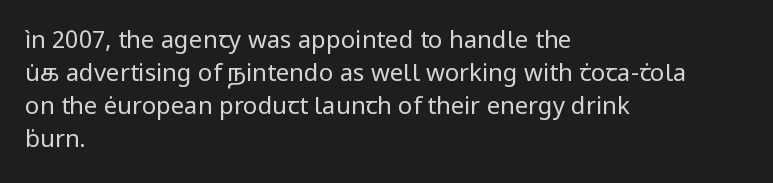
{"italic": "no", "bold": "no", "underline": "no", "align": "left", "line_spacing": "normal", "line_spacing_ratio": 1.38, "letter_spacing": "normal", "letter_spacing_em": 0.0, "glyph_px": 24}
